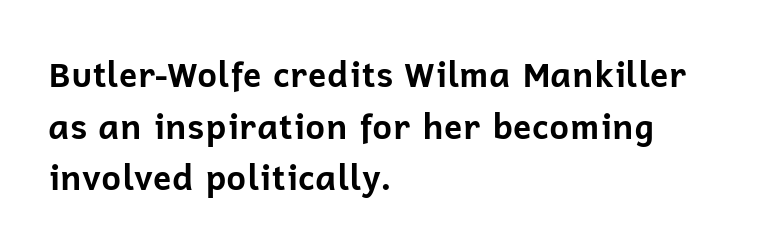
Q: Is the text bold? A: Yes.
Q: Is the text italic (slanted)? A: No, it is upright.
Q: Is the typeface a serif or a sans-serif typeface? A: Sans-serif.
Q: Is the text underlined? A: No.
Q: How is the paragraph aligned? A: Left-aligned.
Q: Is the spacing between letters normal or unusually wide? A: Normal.
Q: Is the spacing between lines tight, normal or loose? A: Normal.
Q: Width (condensed, normal, or wide)? A: Normal.
Q: Stroke contrast? A: Low.
Q: x-height? A: Medium.
Q: Monospaced? A: No.
